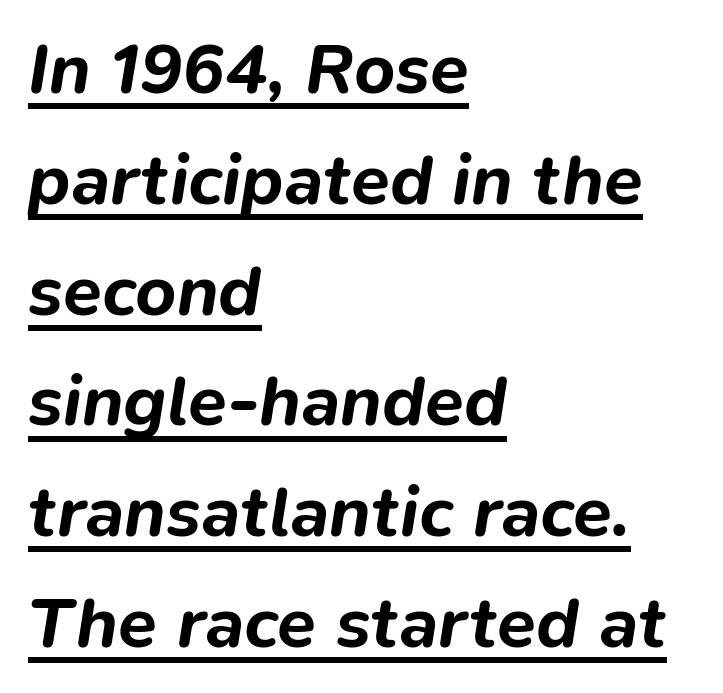
Q: Is the text bold? A: Yes.
Q: Is the text italic (slanted)? A: Yes, it leans right by about 9 degrees.
Q: Is the text underlined? A: Yes.
Q: How is the paragraph aligned? A: Left-aligned.
Q: Is the spacing between letters normal or unusually wide? A: Normal.
Q: Is the spacing between lines tight, normal or loose? A: Normal.
Q: Width (condensed, normal, or wide)? A: Normal.
Q: Stroke contrast? A: Low.
Q: x-height? A: Medium.
Q: Monospaced? A: No.
